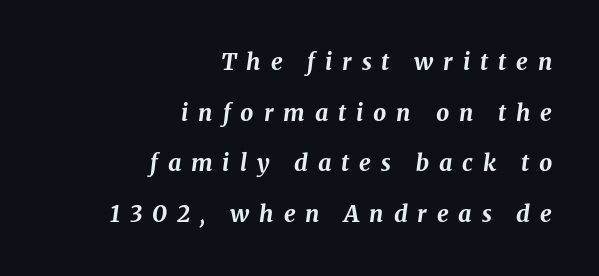
The image shows 23 px bold type, italic (leaning right); set right-aligned, loose line spacing (2.2x), unusually wide letter spacing (+0.43 em), not underlined.
